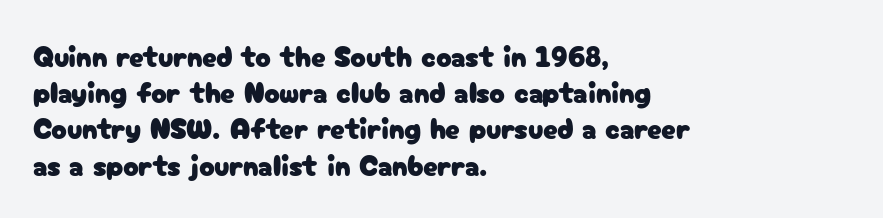
{"serif": "no", "italic": "no", "width": "normal", "stroke_contrast": "low", "x_height": "medium", "monospaced": "no", "underline": "no", "align": "left", "line_spacing": "normal", "line_spacing_ratio": 1.25, "letter_spacing": "normal", "letter_spacing_em": 0.0, "glyph_px": 29}
